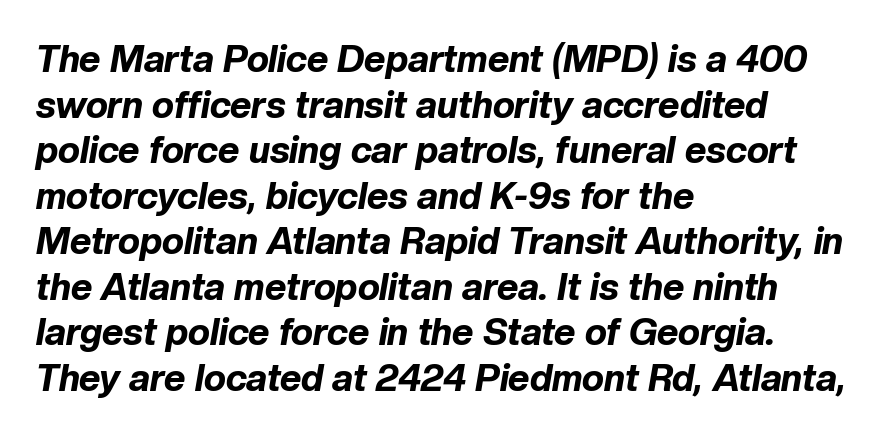
The image shows 37 px bold type, italic (leaning right); set left-aligned, line spacing 1.23x, normal letter spacing, not underlined; low stroke contrast and a medium x-height.
